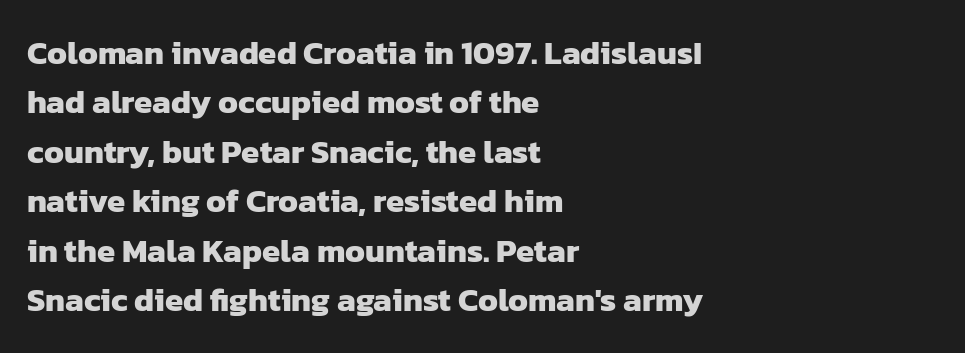
The image shows 33 px heavy sans-serif type; set left-aligned, normal line spacing (1.5x), normal letter spacing, not underlined; low stroke contrast and a medium x-height.
